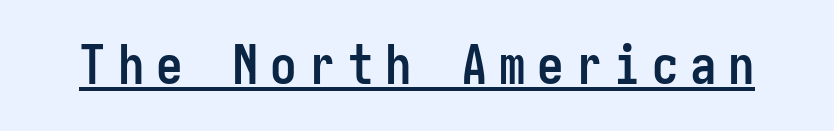
Q: Is the text bold? A: Yes.
Q: Is the text italic (slanted)? A: No, it is upright.
Q: Is the typeface a serif or a sans-serif typeface? A: Sans-serif.
Q: Is the text underlined? A: Yes.
Q: Is the spacing between letters normal or unusually wide? A: Unusually wide.
Q: Width (condensed, normal, or wide)? A: Condensed.
Q: Stroke contrast? A: Low.
Q: x-height? A: Medium.
